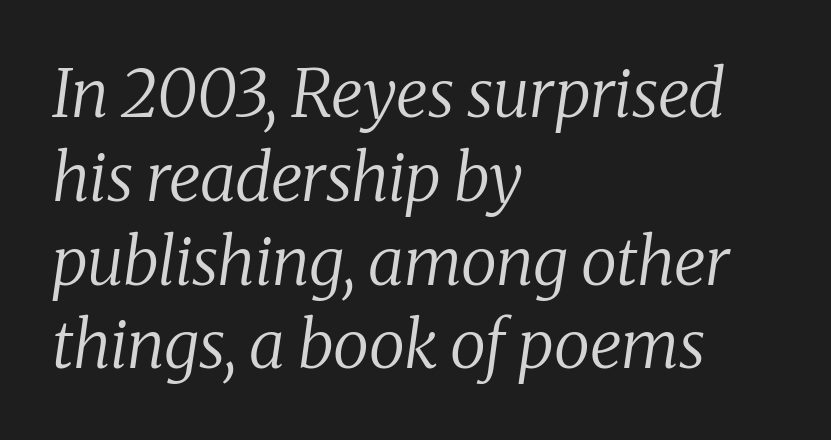
{"serif": "yes", "italic": "yes", "lean": "right", "slant_degrees": 8, "bold": "no", "weight": "regular", "width": "normal", "stroke_contrast": "medium", "x_height": "medium", "monospaced": "no", "underline": "no", "align": "left", "line_spacing": "normal", "line_spacing_ratio": 1.27, "letter_spacing": "normal", "letter_spacing_em": 0.0, "glyph_px": 66}
